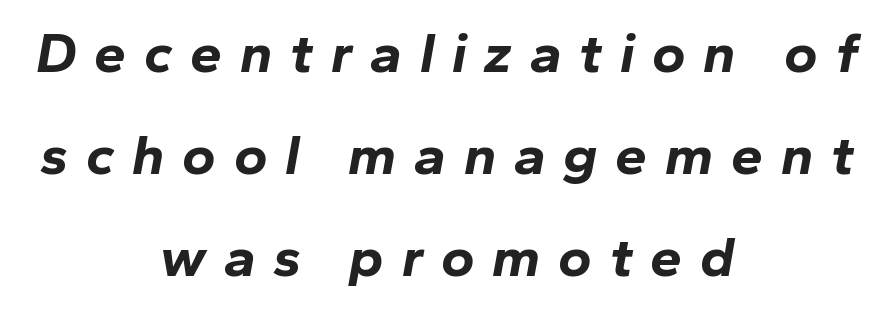
The image shows 57 px bold type, italic (leaning right); set centered, line spacing 1.79x, unusually wide letter spacing (+0.31 em), not underlined; low stroke contrast and a medium x-height.
